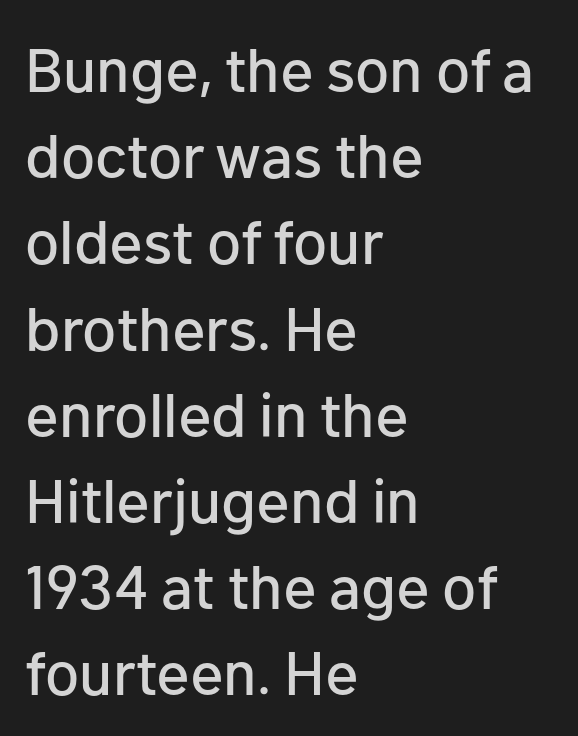
{"serif": "no", "italic": "no", "width": "normal", "stroke_contrast": "low", "x_height": "medium", "monospaced": "no", "underline": "no", "align": "left", "line_spacing": "normal", "line_spacing_ratio": 1.39, "letter_spacing": "normal", "letter_spacing_em": 0.0, "glyph_px": 62}
